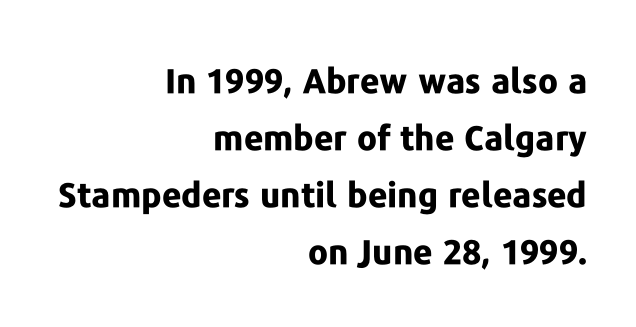
Characters follow at the spacing the type designer built in. Notice how descenders clear the ascenders below comfortably — that's standard leading. The rendering shows plain stroke endings on the letterforms — a sans-serif design. The face used here has the dense, thick strokes of a bold. Unmarked baselines from the first word to the last.
